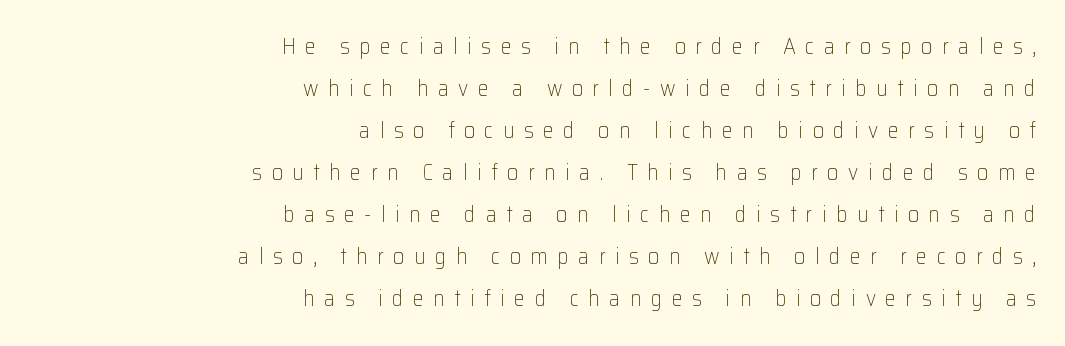
Weight: regular or lighter. Is the letter spacing exaggerated? Yes — the characters are pushed far apart. Quick note: not italic, upright. Lines of text with bare space underneath. A flush-right, rag-left setting is used for this passage.
